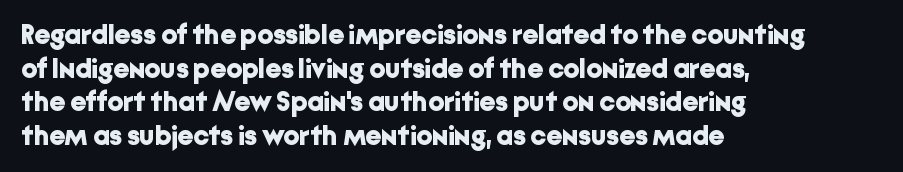
{"serif": "no", "italic": "no", "bold": "yes", "weight": "bold", "width": "normal", "stroke_contrast": "low", "x_height": "medium", "monospaced": "no", "underline": "no", "align": "left", "line_spacing_ratio": 1.2, "letter_spacing": "normal", "letter_spacing_em": 0.0, "glyph_px": 28}
